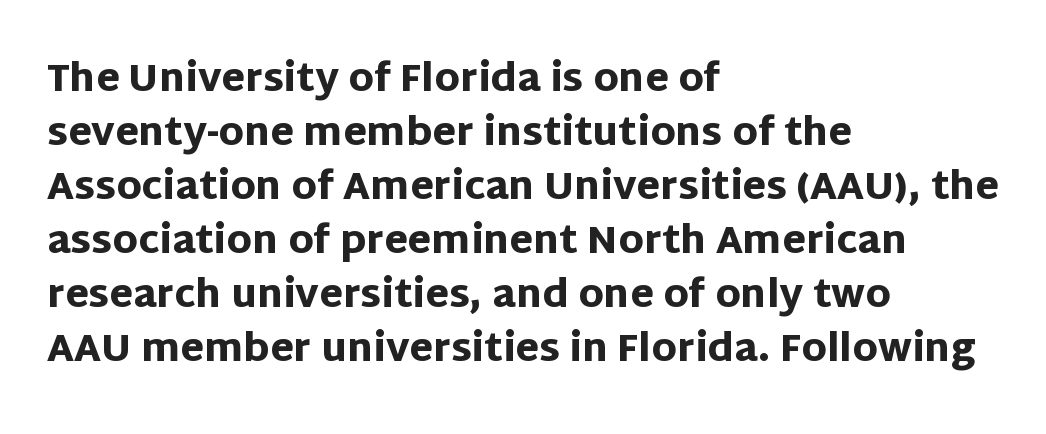
Look at the bottom of the vertical strokes: they stop flat, with no serifs. The rows are spaced the way most documents space them. In terms of letterspacing, this is plain default setting. A full-strength bold gives these letters their thick strokes.
